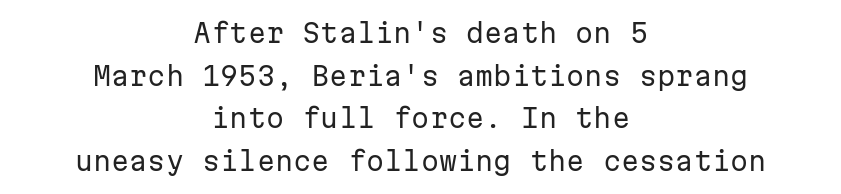
{"italic": "no", "bold": "no", "underline": "no", "align": "center", "line_spacing": "normal", "line_spacing_ratio": 1.64, "letter_spacing": "normal", "letter_spacing_em": 0.0, "glyph_px": 26}
